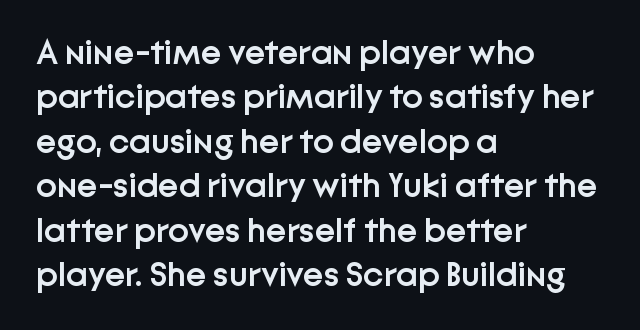
{"serif": "no", "italic": "no", "bold": "semi", "weight": "semibold", "width": "normal", "stroke_contrast": "low", "x_height": "medium", "monospaced": "no", "underline": "no", "align": "left", "line_spacing": "normal", "line_spacing_ratio": 1.27, "letter_spacing": "normal", "letter_spacing_em": 0.0, "glyph_px": 35}
